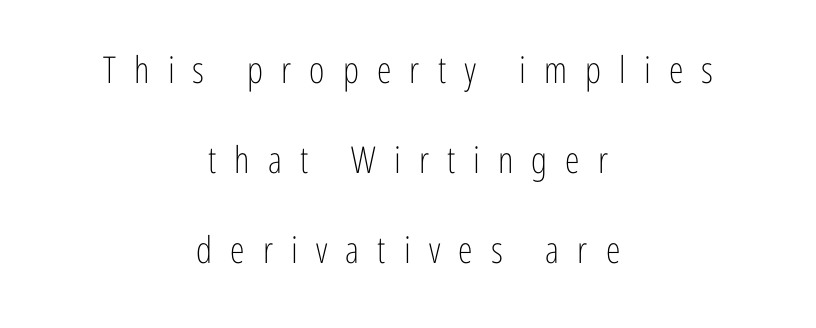
Is the stroke heavy? The answer is a plain regular-or-lighter. The compositor balanced each line on the midline. Stroke terminals: plain, sans-serif. Honestly, there is no underline to notice here at all.
